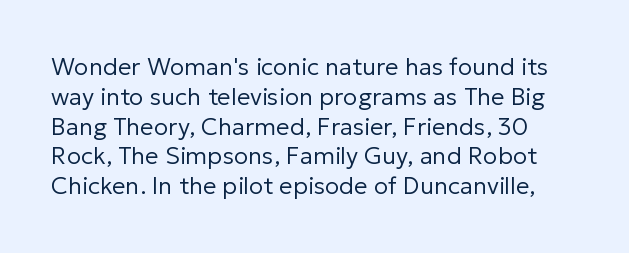
Q: Is the text bold? A: No.
Q: Is the text italic (slanted)? A: No, it is upright.
Q: Is the text underlined? A: No.
Q: Is the spacing between letters normal or unusually wide? A: Normal.
